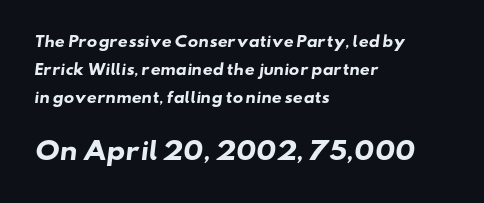
Anything drawn beneath the words? Only blank space. Compared with an ordinary text face, these strokes are far heavier — a full bold. Notice how the passage keeps a crisp vertical edge on the left only. Between one letter and the next there's only the usual sliver of space.
